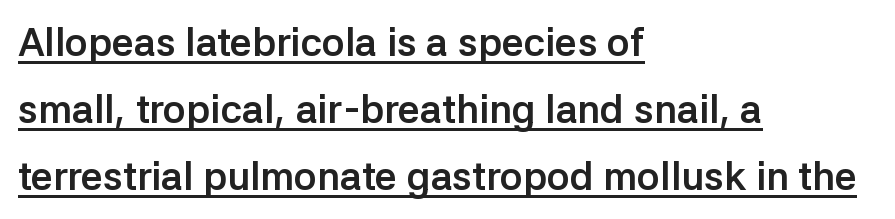
The image shows 39 px semibold sans-serif type, upright; set left-aligned, line spacing 1.72x, normal letter spacing, underlined; low stroke contrast and a medium x-height.
